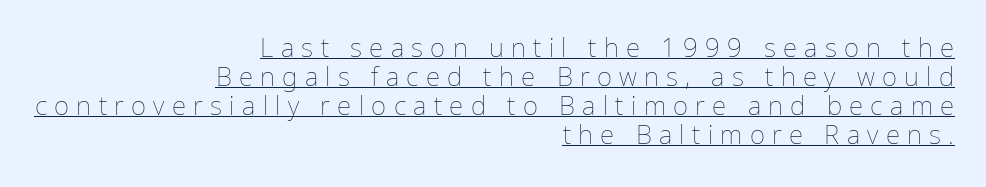
Q: Is the text bold? A: No.
Q: Is the text italic (slanted)? A: No, it is upright.
Q: Is the text underlined? A: Yes.
Q: How is the paragraph aligned? A: Right-aligned.
Q: Is the spacing between letters normal or unusually wide? A: Unusually wide.
Q: Is the spacing between lines tight, normal or loose? A: Tight.
